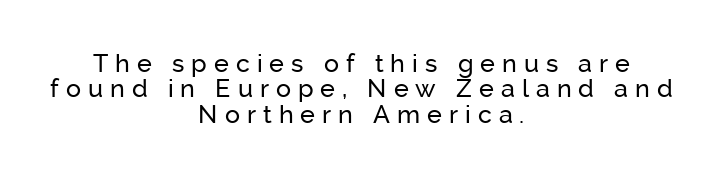
{"italic": "no", "underline": "no", "align": "center", "line_spacing": "tight", "line_spacing_ratio": 1.02, "letter_spacing": "wide", "letter_spacing_em": 0.28, "glyph_px": 25}
